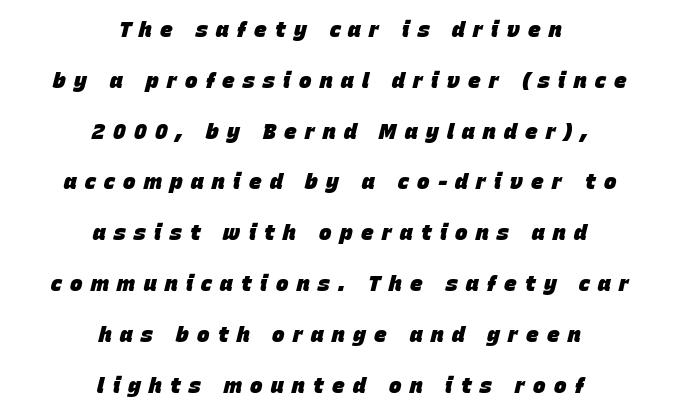
Q: Is the text bold? A: Yes.
Q: Is the text italic (slanted)? A: Yes, it leans right by about 15 degrees.
Q: Is the text underlined? A: No.
Q: How is the paragraph aligned? A: Centered.
Q: Is the spacing between letters normal or unusually wide? A: Unusually wide.
Q: Is the spacing between lines tight, normal or loose? A: Loose.
